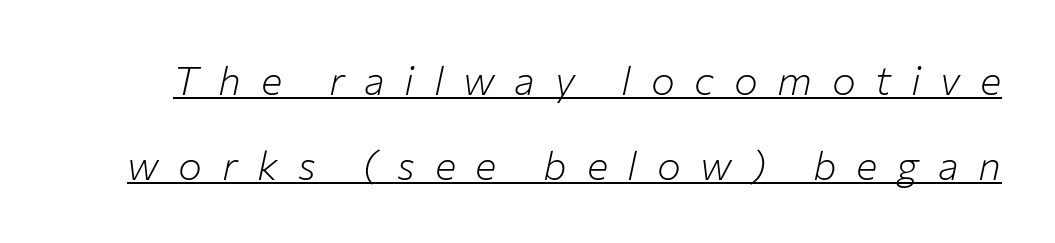
The image shows 40 px light type, italic (leaning right); set loose line spacing (2.12x), unusually wide letter spacing (+0.49 em), underlined; low stroke contrast and a medium x-height.
